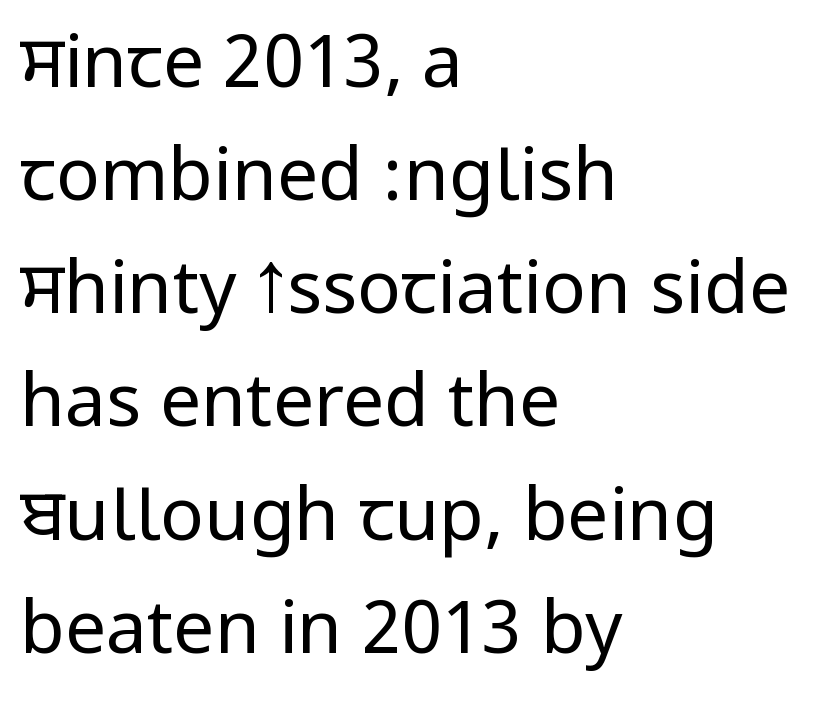
{"serif": "no", "italic": "no", "bold": "no", "weight": "regular", "width": "condensed", "stroke_contrast": "low", "underline": "no", "align": "left", "line_spacing": "normal", "line_spacing_ratio": 1.55, "letter_spacing": "normal", "letter_spacing_em": 0.0, "glyph_px": 73}
